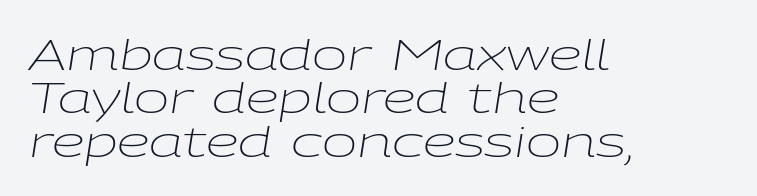
Q: Is the text bold? A: No.
Q: Is the text italic (slanted)? A: Yes, it leans right by about 9 degrees.
Q: Is the text underlined? A: No.
Q: How is the paragraph aligned? A: Left-aligned.
Q: Is the spacing between letters normal or unusually wide? A: Normal.
Q: Is the spacing between lines tight, normal or loose? A: Tight.
Q: Width (condensed, normal, or wide)? A: Wide.
Q: Stroke contrast? A: Low.
Q: x-height? A: Medium.
Q: Monospaced? A: No.
